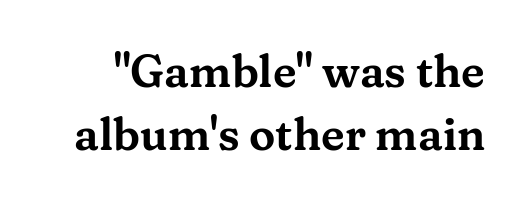
Honestly, there is no underline to notice here at all. Rendered with straight, roman letterforms. Are there feet on the stems? There are — it's a serif. Does the leading feel generous? No, just average.
